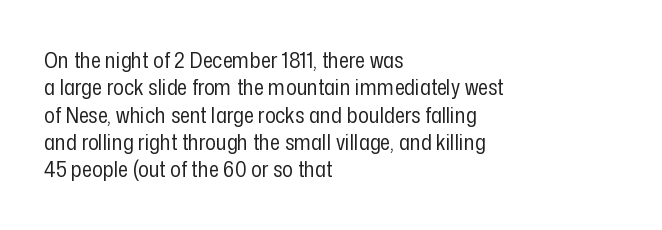
Rendered with straight, roman letterforms. Weight: not bold — regular or lighter. Words appear dense and cohesive because spacing is normal. Horizontal alignment here is leftward, the default for most running prose. A clean baseline with only descenders dipping below it.
